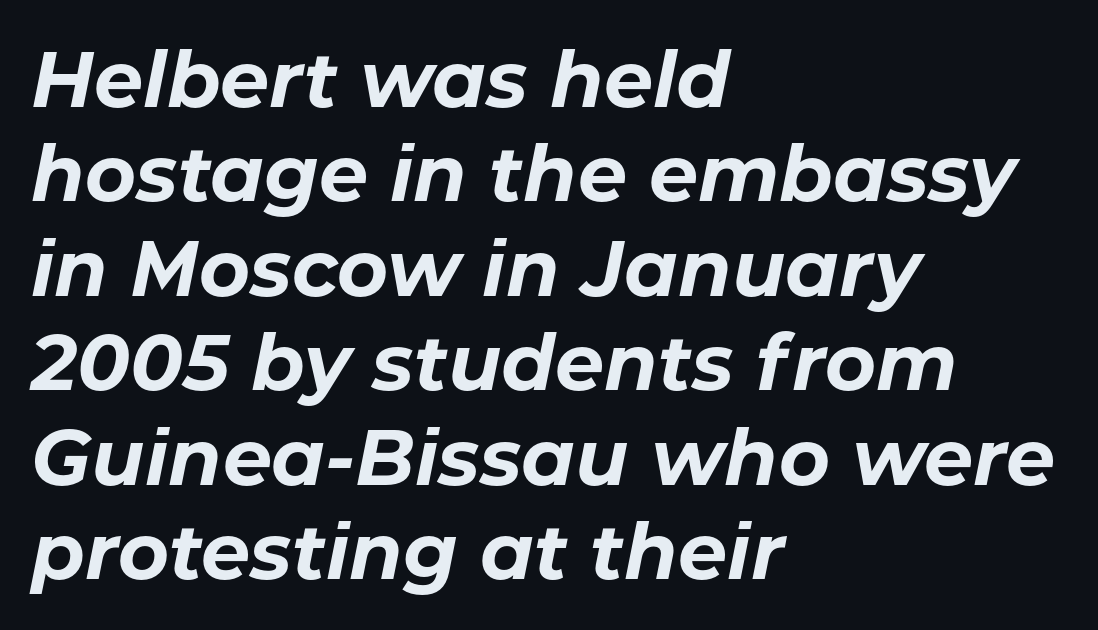
The image shows 78 px bold type, italic (leaning right); set left-aligned, line spacing 1.21x, normal letter spacing, not underlined; low stroke contrast and a medium x-height.
